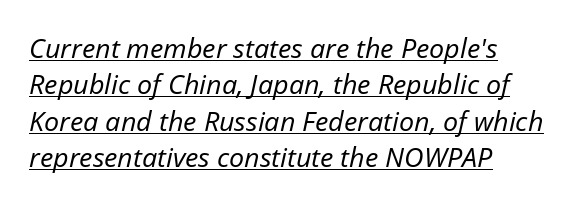
Q: Is the text bold? A: No.
Q: Is the text italic (slanted)? A: Yes, it leans right by about 12 degrees.
Q: Is the text underlined? A: Yes.
Q: How is the paragraph aligned? A: Left-aligned.
Q: Is the spacing between letters normal or unusually wide? A: Normal.
Q: Is the spacing between lines tight, normal or loose? A: Normal.
